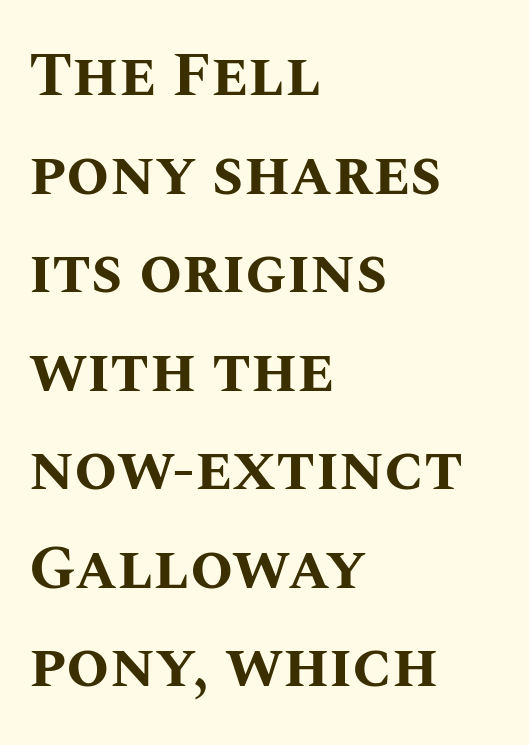
The image shows 62 px bold type, upright; set left-aligned, normal line spacing (1.59x), normal letter spacing, not underlined; medium stroke contrast and a large x-height.
